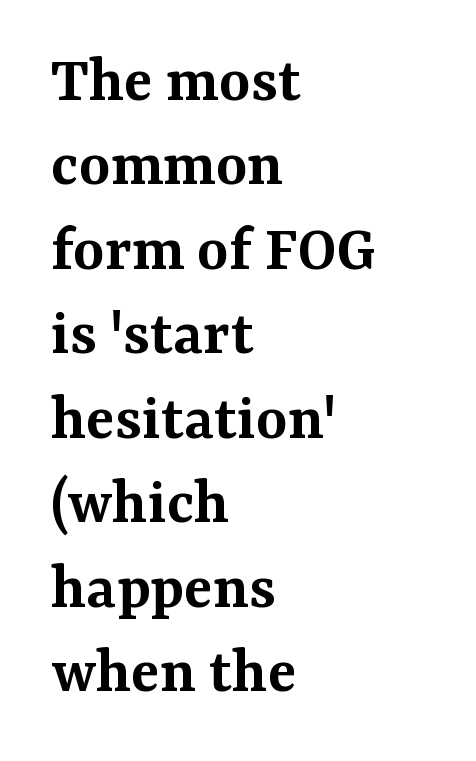
Designer's note — italics off, roman on. Nobody touched the tracking dial on this one. The rag falls on the right side of this text block. Leading: standard. Do the characters align in a grid? No, the font is proportional. The string is rendered with underlining switched off.
